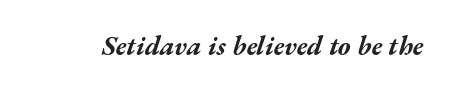
{"italic": "yes", "lean": "right", "slant_degrees": 17, "bold": "yes", "underline": "no", "letter_spacing": "normal", "letter_spacing_em": 0.0, "glyph_px": 27}
